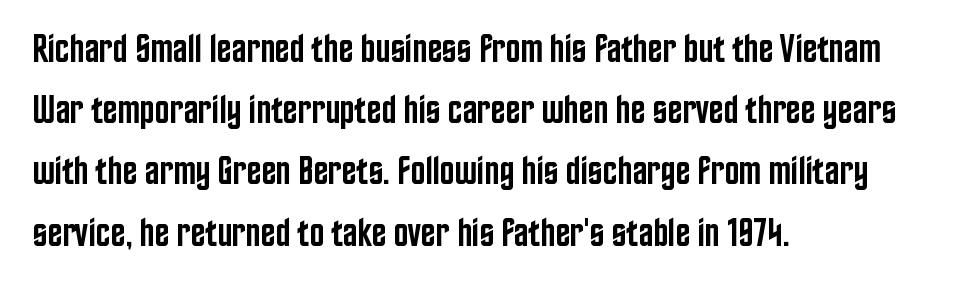
Q: Is the text bold? A: Semi-bold.
Q: Is the text italic (slanted)? A: No, it is upright.
Q: Is the typeface a serif or a sans-serif typeface? A: Sans-serif.
Q: Is the text underlined? A: No.
Q: How is the paragraph aligned? A: Left-aligned.
Q: Is the spacing between letters normal or unusually wide? A: Normal.
Q: Is the spacing between lines tight, normal or loose? A: Normal.
Q: Width (condensed, normal, or wide)? A: Condensed.
Q: Stroke contrast? A: Low.
Q: x-height? A: Large.
Q: Monospaced? A: No.
